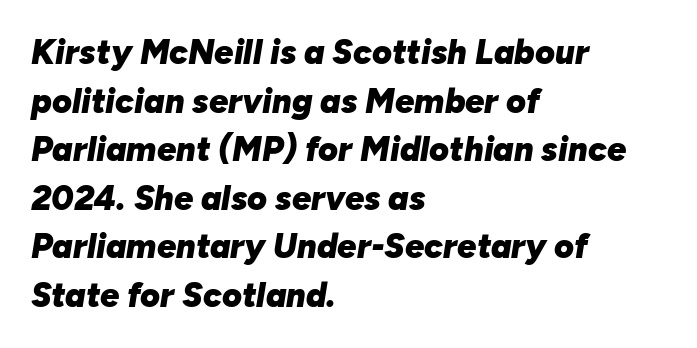
Q: Is the text bold? A: Yes.
Q: Is the text italic (slanted)? A: Yes, it leans right by about 10 degrees.
Q: Is the text underlined? A: No.
Q: How is the paragraph aligned? A: Left-aligned.
Q: Is the spacing between letters normal or unusually wide? A: Normal.
Q: Is the spacing between lines tight, normal or loose? A: Normal.
Q: Width (condensed, normal, or wide)? A: Normal.
Q: Stroke contrast? A: Low.
Q: x-height? A: Medium.
Q: Monospaced? A: No.
